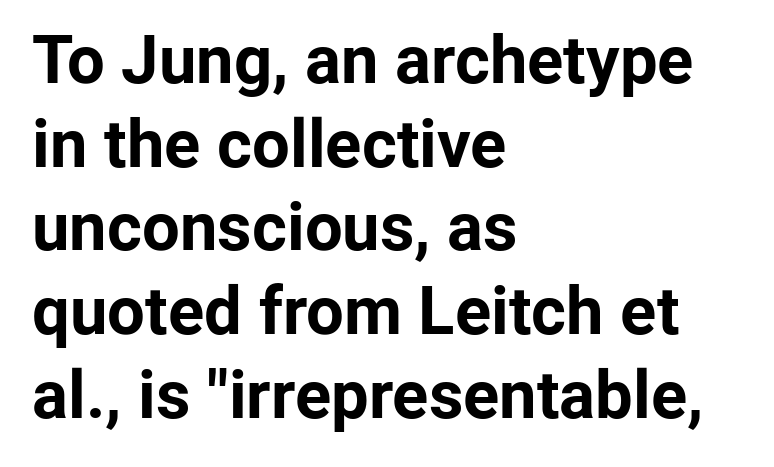
This sample uses a sans-serif face. How heavy is the stroke? Heavy — this is a bold. Line starts are locked; line ends wander. Think of a printed novel: that variable character pitch is what you see here. This sample uses an upright cut, with every glyph sitting square on the baseline.
